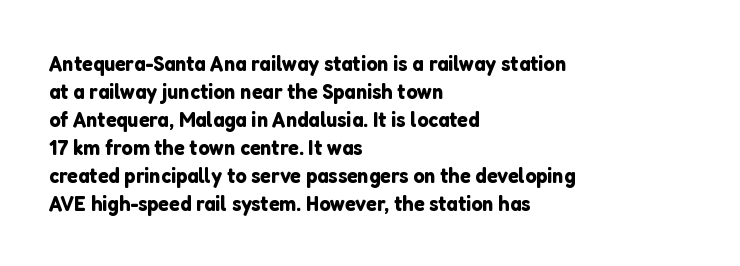
In terms of leading, this rendering sits right in the middle. Do the letters lean? They stand straight. These lines stack with their left ends in a neat column. The zone under the glyphs is completely vacant. The letters sit at their default tracking, neither squeezed nor spread.
